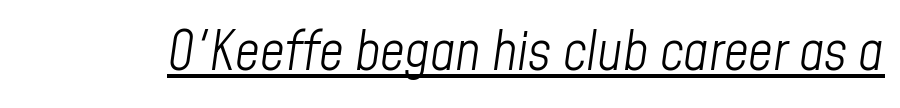
Letter spacing: default. The text carries the slant typical of an italic or oblique font. You could not count columns in this text — the font is proportionally spaced. No heavy texture on the line: the type isn't bold.
